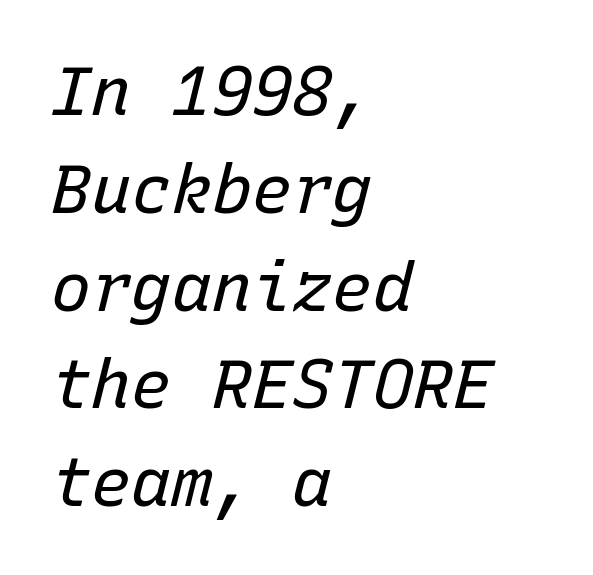
The image shows 67 px regular-weight type, italic (leaning right), monospaced; set left-aligned, normal line spacing (1.46x), normal letter spacing, not underlined; low stroke contrast and a medium x-height.
